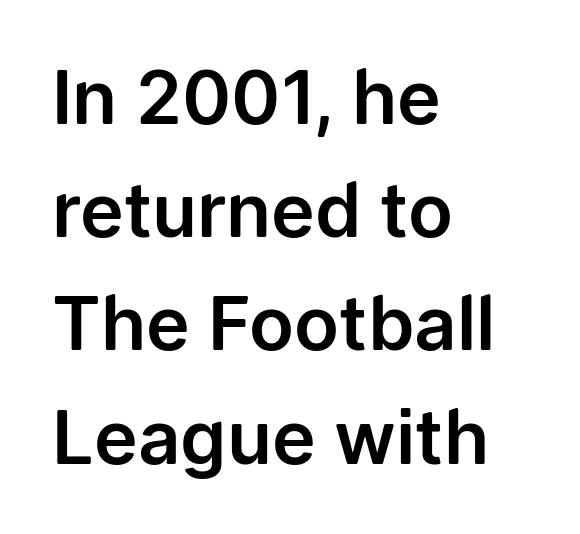
The image shows 74 px sans-serif type, upright; set left-aligned, normal line spacing (1.53x), normal letter spacing, not underlined; low stroke contrast and a medium x-height.
